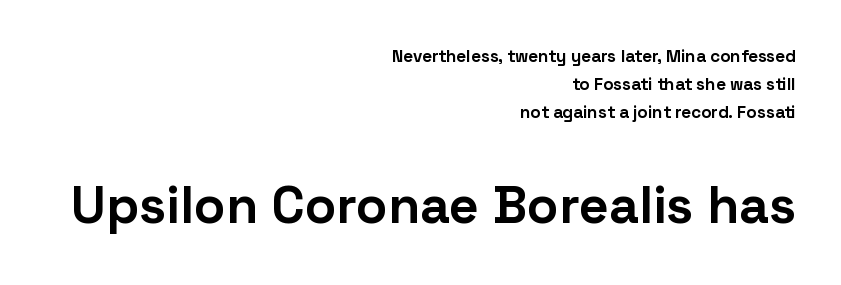
{"serif": "no", "italic": "no", "bold": "yes", "weight": "bold", "width": "normal", "stroke_contrast": "low", "x_height": "medium", "monospaced": "no", "underline": "no", "align": "right", "line_spacing": "normal", "line_spacing_ratio": 1.66, "letter_spacing": "normal", "letter_spacing_em": 0.0, "larger_block": "second", "size_ratio": 3.06, "glyph_px": 52}
